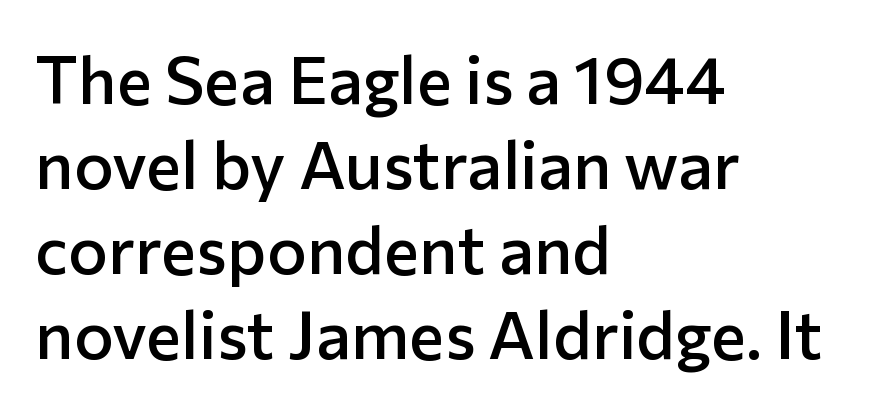
Words float on clear page, feet unadorned. Italic? Not at all — the glyphs are vertical. Each letter's strokes conclude bluntly, with no projecting serifs. On the weight axis this lands at semibold, roughly 600. The rows are spaced the way most documents space them.
